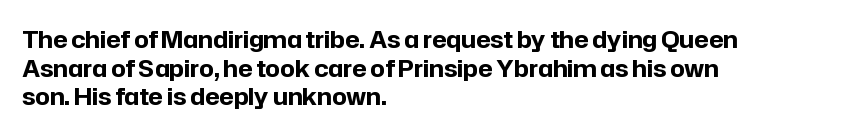
Every character sits straight up, as roman type does. Stroke thickness is high; the sample reads as a true bold. Inter-character spacing is left at the font's built-in metrics. Casual observation: everything's shoved over to the left. The specimen omits any rule beneath the text block's lines.
